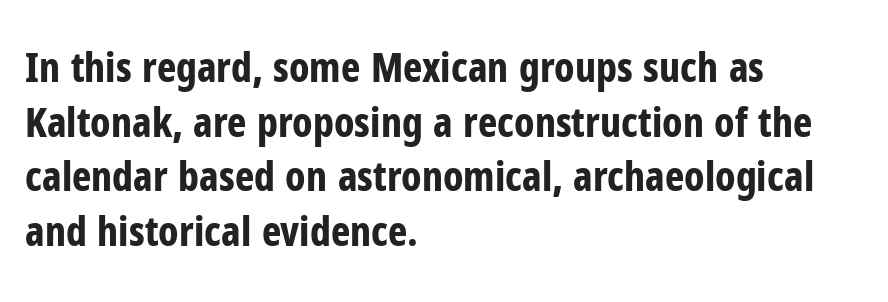
The image shows 41 px bold, condensed sans-serif type, upright; set left-aligned, normal line spacing (1.33x), normal letter spacing, not underlined; low stroke contrast and a medium x-height.
